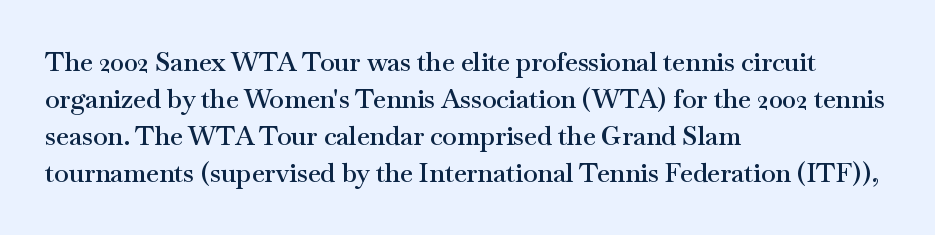
{"italic": "no", "bold": "semi", "underline": "no", "align": "left", "line_spacing": "normal", "line_spacing_ratio": 1.42, "letter_spacing": "normal", "letter_spacing_em": 0.0, "glyph_px": 26}
